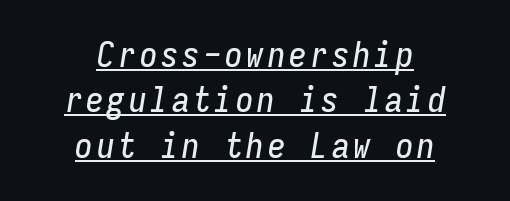
Q: Is the text italic (slanted)? A: Yes, it leans right by about 9 degrees.
Q: Is the text underlined? A: Yes.
Q: How is the paragraph aligned? A: Centered.
Q: Is the spacing between lines tight, normal or loose? A: Normal.
Q: Width (condensed, normal, or wide)? A: Condensed.
Q: Stroke contrast? A: Low.
Q: x-height? A: Medium.
Q: Monospaced? A: Yes.
